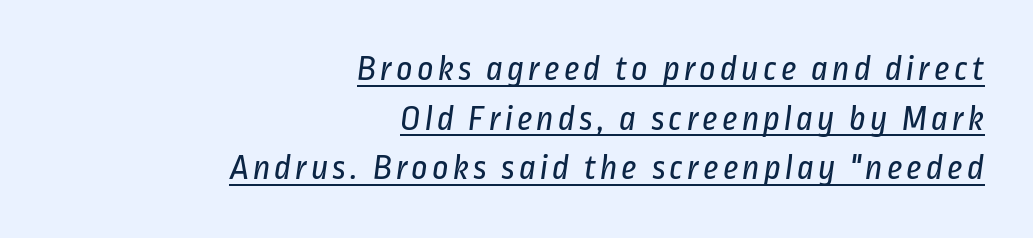
Do the characters align in a grid? No, the font is proportional. All the whitespace from short lines collects on the left. Does the leading feel generous? No, just average. Vertical stems look standard width or narrower in stroke. The glyphs are accompanied by a horizontal stroke just below them. A typesetter would label this face a sans.
